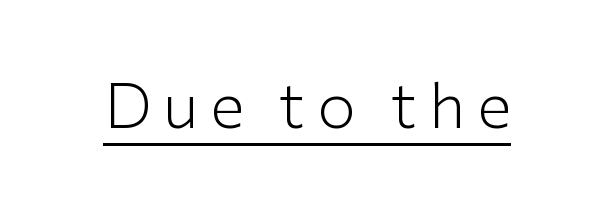
Q: Is the text bold? A: No.
Q: Is the text italic (slanted)? A: No, it is upright.
Q: Is the typeface a serif or a sans-serif typeface? A: Sans-serif.
Q: Is the text underlined? A: Yes.
Q: Width (condensed, normal, or wide)? A: Normal.
Q: Stroke contrast? A: Low.
Q: x-height? A: Medium.
Q: Monospaced? A: No.
